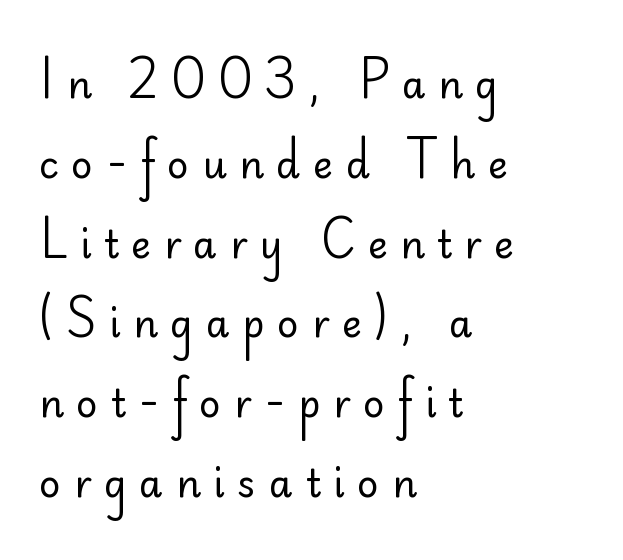
{"serif": "no", "italic": "no", "bold": "no", "weight": "regular", "width": "normal", "stroke_contrast": "low", "x_height": "small", "monospaced": "no", "underline": "no", "align": "left", "line_spacing": "loose", "line_spacing_ratio": 2.1, "letter_spacing": "wide", "letter_spacing_em": 0.33, "glyph_px": 38}
